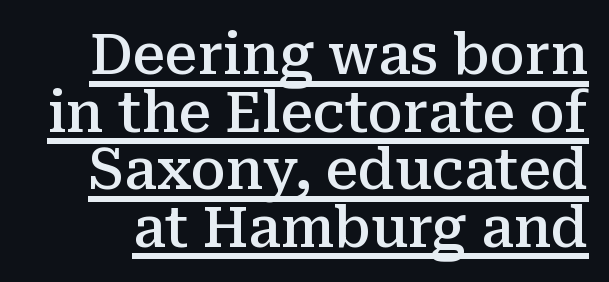
Heft: intermediate — a semibold. A baseline rule has been typeset under these characters. Tracking here is standard; glyphs follow each other at the usual distance. The letters advance in unequal steps, a hallmark of proportional type. How would I describe the line gaps? Narrow and economical.
